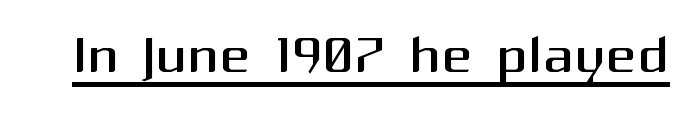
The image shows 78 px regular-weight sans-serif type, upright; set normal letter spacing, underlined; medium stroke contrast and a medium x-height.
